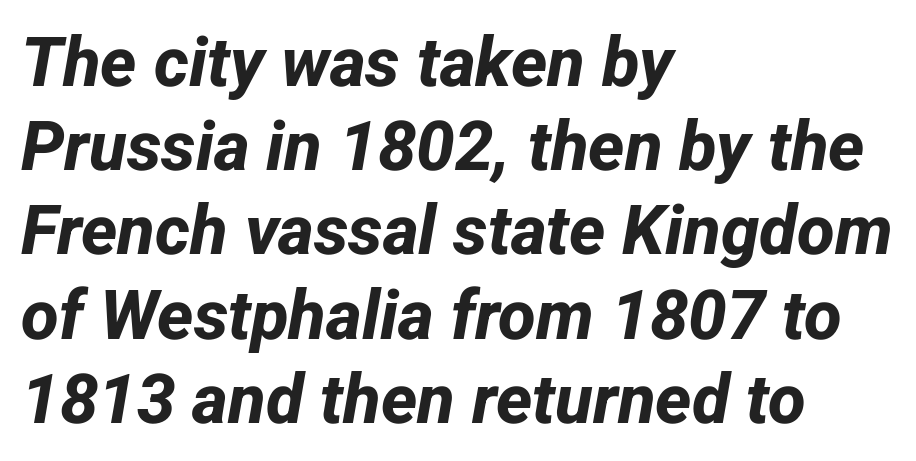
The image shows 69 px bold sans-serif type; set left-aligned, line spacing 1.22x, normal letter spacing, not underlined; low stroke contrast and a medium x-height.
